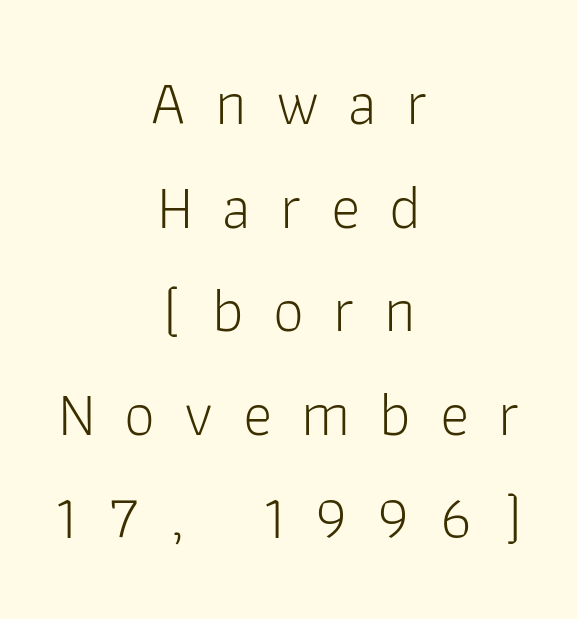
Designer's note — italics off, roman on. Note: no serifs on the glyphs. Weight class: somewhere from thin through regular. Anything drawn beneath the words? Only blank space. A typesetter would call this proportional, since set widths differ per character. Is there much room between lines? A standard amount, neither cramped nor airy.
